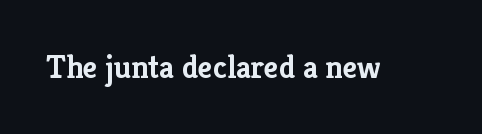
Typesetter's note: full bold, strokes at maximum text heaviness. Unlike a clean sans, this face finishes its strokes with serifs. Check under the words: just untouched page. Italic: no, the glyphs are upright roman. Looks like regular typesetting: each glyph gets only the width it needs.
